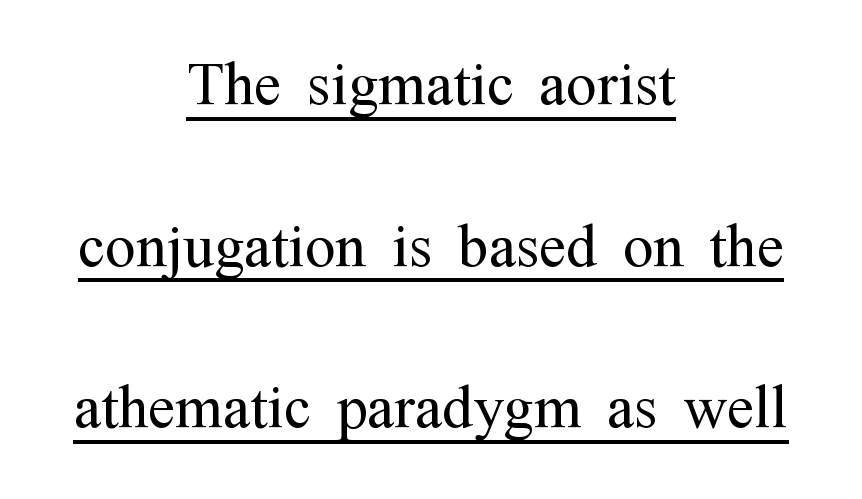
{"serif": "yes", "italic": "no", "bold": "no", "weight": "light", "width": "condensed", "stroke_contrast": "medium", "x_height": "medium", "monospaced": "no", "underline": "yes", "align": "center", "line_spacing": "loose", "line_spacing_ratio": 2.02, "letter_spacing": "normal", "letter_spacing_em": 0.0, "glyph_px": 80}
